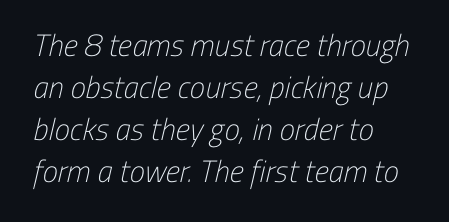
{"serif": "no", "bold": "no", "weight": "light", "width": "condensed", "stroke_contrast": "low", "x_height": "medium", "monospaced": "no", "underline": "no", "align": "left", "line_spacing": "normal", "line_spacing_ratio": 1.35, "letter_spacing": "normal", "letter_spacing_em": 0.0, "glyph_px": 31}
